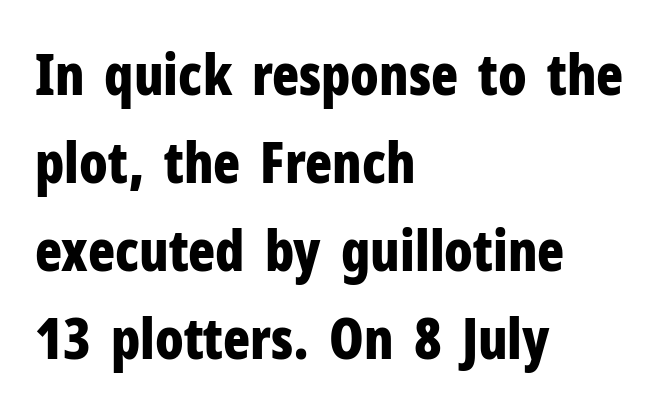
The sample has been set heavy, in full bold. A typesetter would mark this as roman, not italic. The zone under the glyphs is completely vacant. The rendering uses natural spacing where letterforms have individual widths. The passage shown stacks its lines at a standard gap. You can tell from the bare stems that sans-serif type was used.
